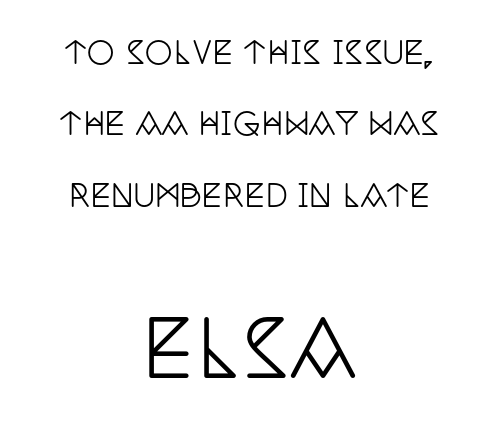
Q: Is the text italic (slanted)? A: No, it is upright.
Q: Is the typeface a serif or a sans-serif typeface? A: Serif.
Q: Is the text underlined? A: No.
Q: How is the paragraph aligned? A: Centered.
Q: Is the spacing between letters normal or unusually wide? A: Normal.
Q: Is the spacing between lines tight, normal or loose? A: Loose.
Q: Which block of text is set in a larger size, the first (top) or the second (bottom)? A: The second (bottom) one.
Q: Width (condensed, normal, or wide)? A: Condensed.
Q: Stroke contrast? A: Low.
Q: x-height? A: Large.
Q: Monospaced? A: No.
